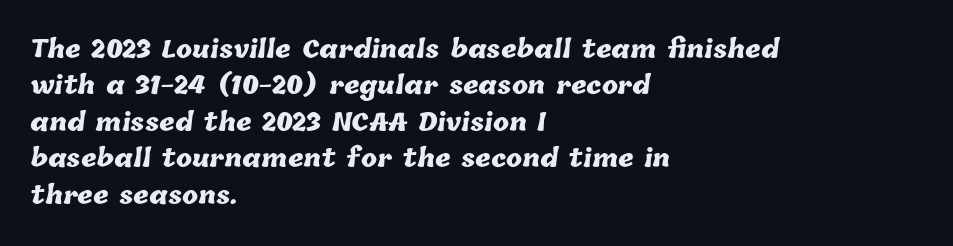
{"bold": "yes", "underline": "no", "align": "left", "line_spacing": "normal", "line_spacing_ratio": 1.52, "letter_spacing": "normal", "letter_spacing_em": 0.0, "glyph_px": 24}
